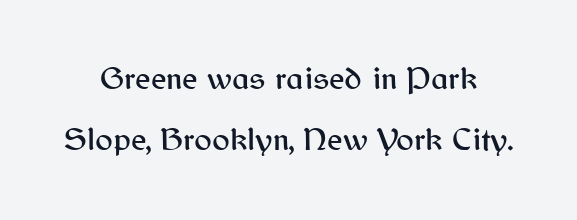
{"serif": "no", "italic": "no", "width": "normal", "stroke_contrast": "medium", "x_height": "medium", "monospaced": "no", "underline": "no", "line_spacing_ratio": 1.85, "letter_spacing": "normal", "letter_spacing_em": 0.0, "glyph_px": 33}
